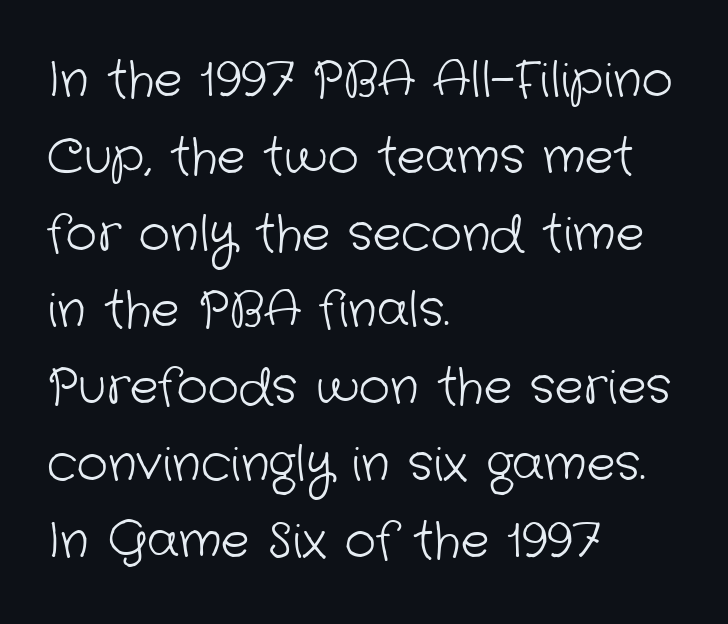
Q: Is the text bold? A: No.
Q: Is the typeface a serif or a sans-serif typeface? A: Sans-serif.
Q: Is the text underlined? A: No.
Q: How is the paragraph aligned? A: Left-aligned.
Q: Is the spacing between letters normal or unusually wide? A: Normal.
Q: Is the spacing between lines tight, normal or loose? A: Normal.
Q: Width (condensed, normal, or wide)? A: Normal.
Q: Stroke contrast? A: Low.
Q: x-height? A: Medium.
Q: Monospaced? A: No.
